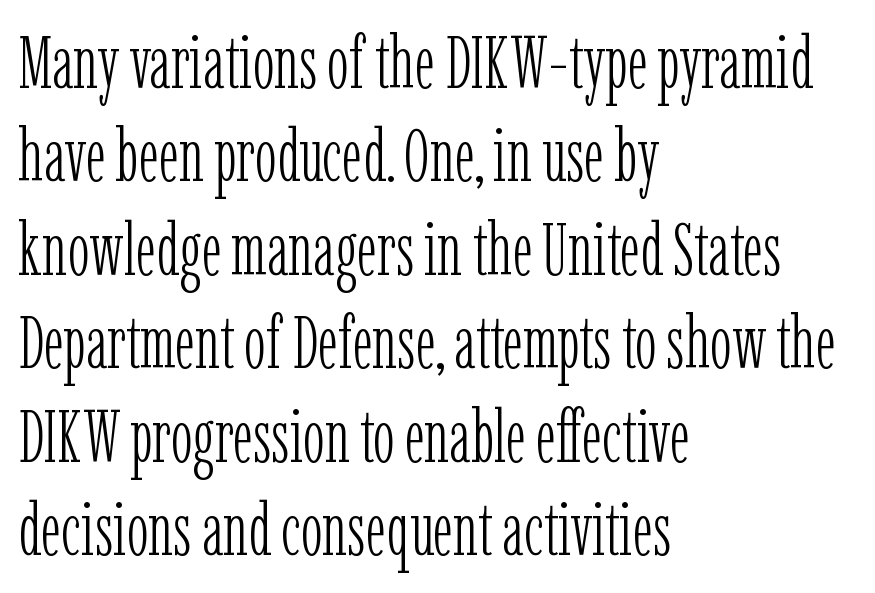
{"serif": "yes", "italic": "no", "bold": "no", "weight": "light", "width": "condensed", "stroke_contrast": "low", "x_height": "medium", "monospaced": "no", "underline": "no", "align": "left", "line_spacing": "normal", "line_spacing_ratio": 1.28, "letter_spacing": "normal", "letter_spacing_em": 0.0, "glyph_px": 73}
